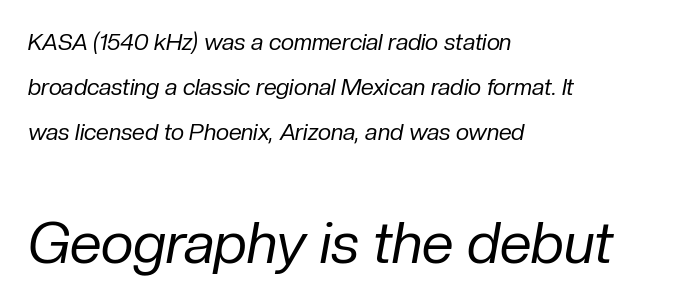
Inter-character spacing is left at the font's built-in metrics. A typesetter would call this proportional, since set widths differ per character. Observe the lean: these are italic letterforms. Descender tails drop into unmarked territory. This block would shrink considerably if given ordinary leading; it's expanded now. The paragraph has a hard left edge and a soft right edge.
